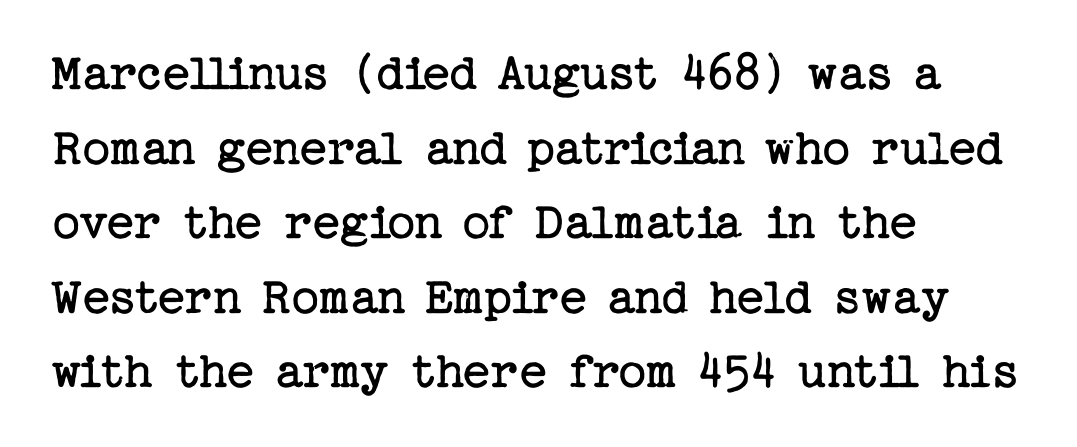
The image shows 54 px regular-weight serif type, upright; set left-aligned, normal line spacing (1.38x), normal letter spacing, not underlined; low stroke contrast and a medium x-height.
